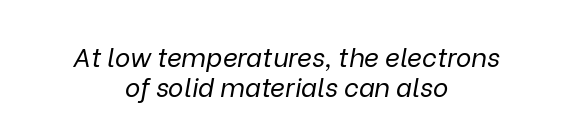
The image shows 26 px text type, italic (leaning right); set centered, line spacing 1.16x, normal letter spacing, not underlined.
